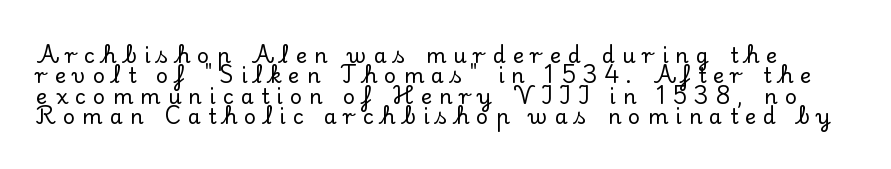
Nobody drew a line under any word here. This sample trades vertical openness for compactness between lines. If you drew a line through each stem, it would be perfectly vertical. Someone cranked the tracking dial way up on this one.
